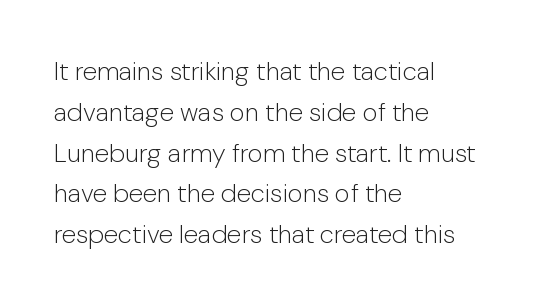
{"italic": "no", "bold": "no", "underline": "no", "align": "left", "line_spacing": "normal", "line_spacing_ratio": 1.57, "letter_spacing": "normal", "letter_spacing_em": 0.0, "glyph_px": 26}
